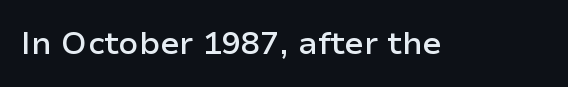
Ordinary non-slanted type is in use. You could not count columns in this text — the font is proportionally spaced. A sans-serif font was chosen for this passage. Stems and bowls a touch heavier than normal — semibold.
